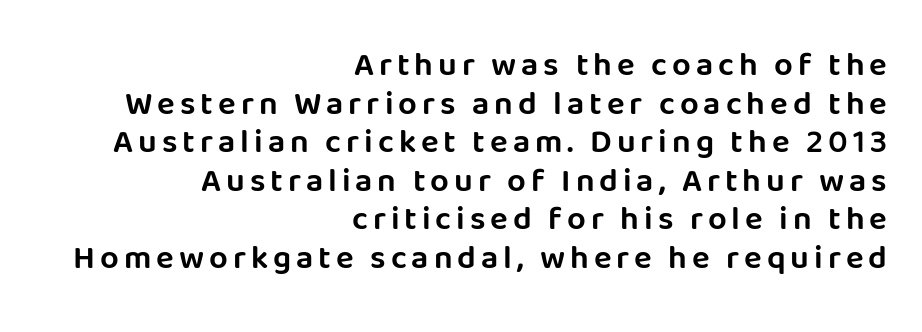
Type style note: lacks serifs. It's the straight-up-and-down kind of type. Varying glyph widths throughout — classic text-font behaviour. The baseline area is clear.
